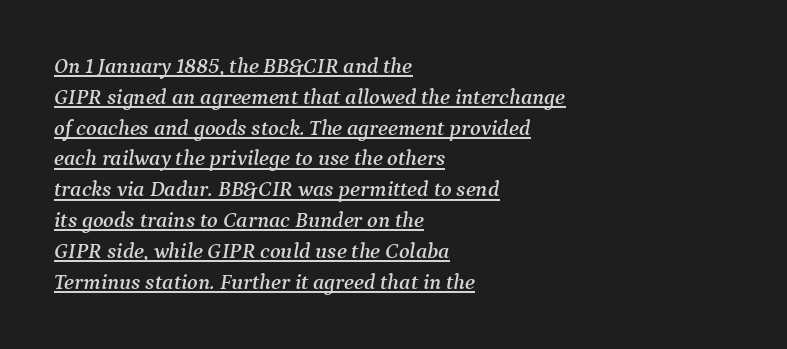
The passage shown has conventional tracking throughout. This is oblique type, the kind used for emphasis or titles. The compositor pushed each line to the left boundary. The space between consecutive lines is moderate. Somebody hit Ctrl+U on this one — the words are underlined.
